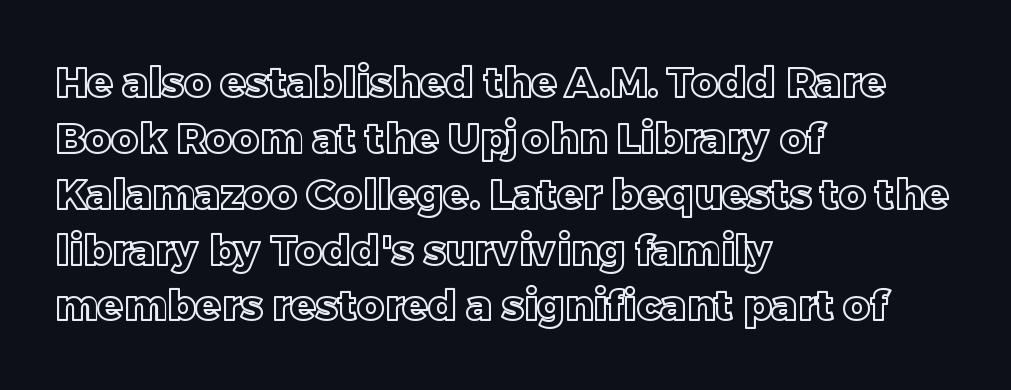
The image shows 42 px text type, upright; set left-aligned, normal line spacing (1.33x), normal letter spacing, not underlined; a large x-height.
